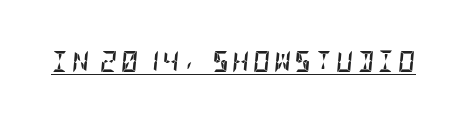
The image shows 21 px bold type, italic (leaning right); set underlined.
